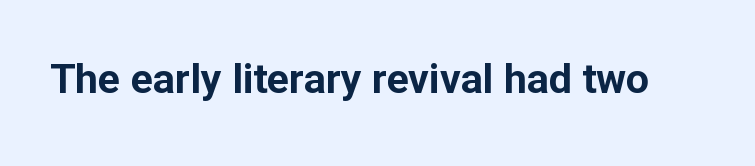
{"serif": "no", "italic": "no", "bold": "yes", "weight": "bold", "width": "normal", "stroke_contrast": "low", "x_height": "medium", "monospaced": "no", "underline": "no", "letter_spacing": "normal", "letter_spacing_em": 0.0, "glyph_px": 41}
